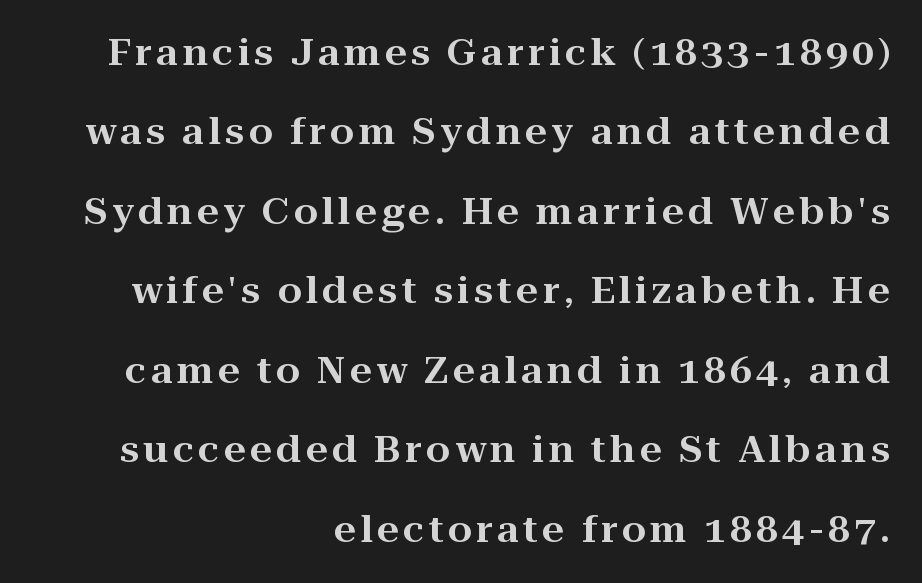
The image shows 35 px wide serif type, upright; set right-aligned, loose line spacing (2.27x), not underlined; high stroke contrast and a medium x-height.
